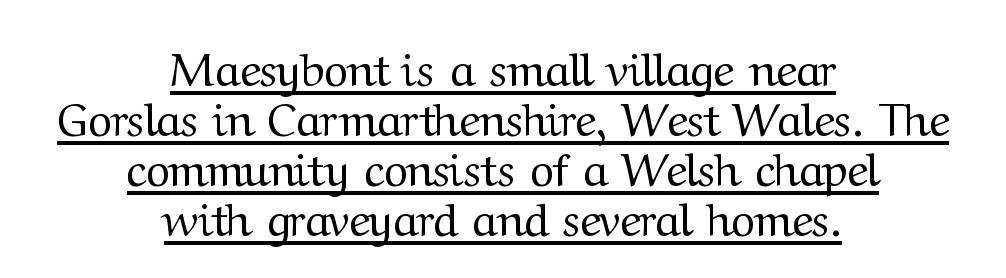
The image shows 46 px regular-weight serif type, upright; set centered, tight line spacing (1.09x), normal letter spacing, underlined; medium stroke contrast and a medium x-height.
